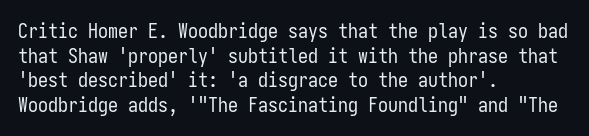
Casual observation: everything's shoved over to the left. This is not heavy type; no bold has been used. Italic? Not at all — the glyphs are vertical. The space beneath each line is pristine and unruled. No extra tracking has been applied to these lines.
